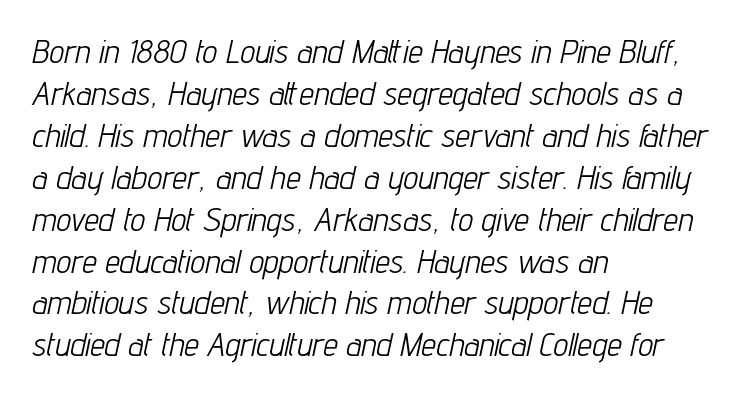
The passage shown is typed in a proportional face where columns would drift. Students, note that the glyphs here touch the page at normal intervals. Line starts are locked; line ends wander. The strokes carry an ordinary text weight at most.
